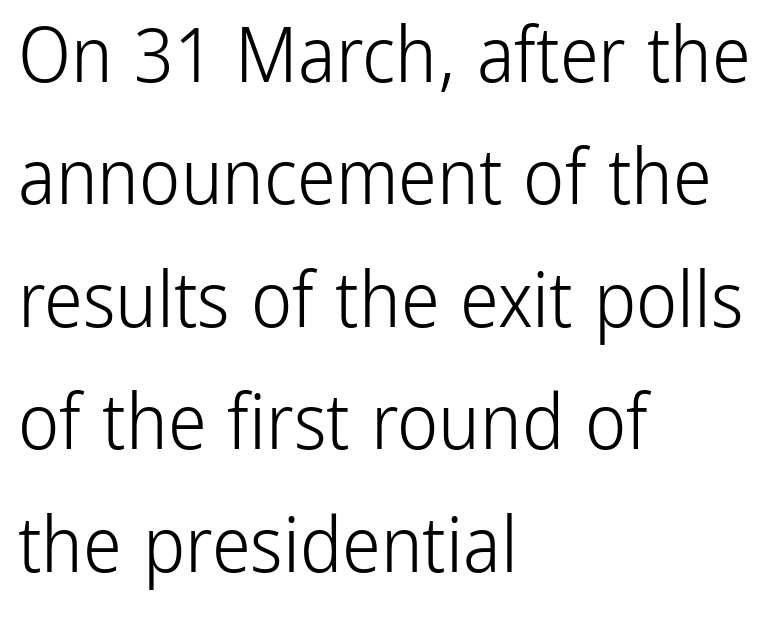
The image shows 78 px light, condensed sans-serif type, upright; set left-aligned, normal line spacing (1.57x), normal letter spacing, not underlined; low stroke contrast and a medium x-height.
